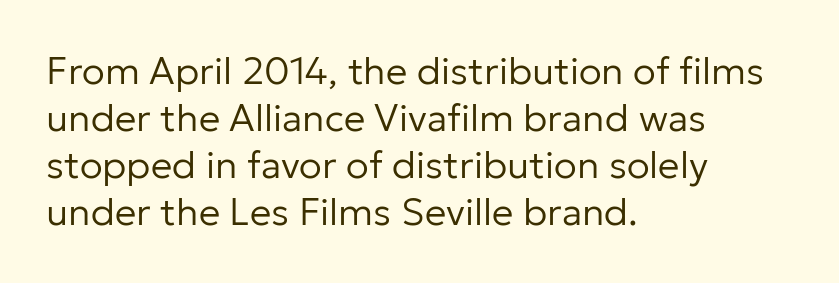
Nope, not italic — everything's standing straight. Do the characters align in a grid? No, the font is proportional. Standard letterfit; no display-style spreading of the glyphs. In CSS terms this would be text-align: left. Serif or sans? Sans — the stroke terminals are bare. Stem width sits at or under what a default text font uses.
